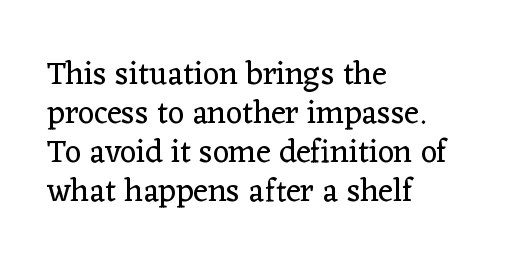
Q: Is the text bold? A: No.
Q: Is the text italic (slanted)? A: No, it is upright.
Q: Is the typeface a serif or a sans-serif typeface? A: Serif.
Q: Is the text underlined? A: No.
Q: How is the paragraph aligned? A: Left-aligned.
Q: Is the spacing between letters normal or unusually wide? A: Normal.
Q: Width (condensed, normal, or wide)? A: Normal.
Q: Stroke contrast? A: Low.
Q: x-height? A: Medium.
Q: Monospaced? A: No.
